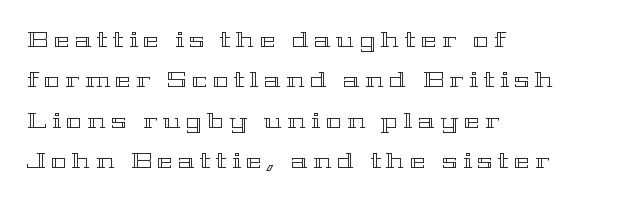
Q: Is the text italic (slanted)? A: No, it is upright.
Q: Is the text underlined? A: No.
Q: How is the paragraph aligned? A: Left-aligned.
Q: Is the spacing between letters normal or unusually wide? A: Unusually wide.
Q: Is the spacing between lines tight, normal or loose? A: Loose.
